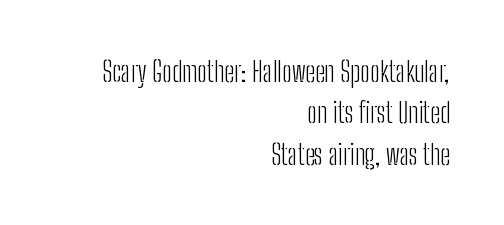
The image shows 28 px light, condensed sans-serif type, upright; set right-aligned, normal line spacing (1.48x), normal letter spacing, not underlined; low stroke contrast and a medium x-height.
